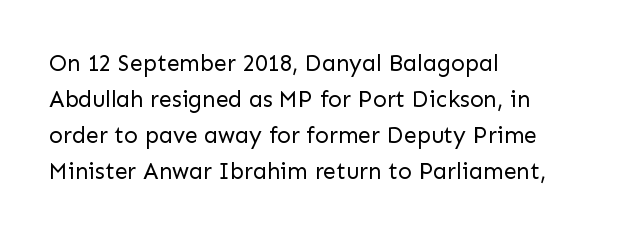
{"italic": "no", "bold": "no", "underline": "no", "align": "left", "line_spacing": "normal", "line_spacing_ratio": 1.56, "letter_spacing": "normal", "letter_spacing_em": 0.0, "glyph_px": 23}
